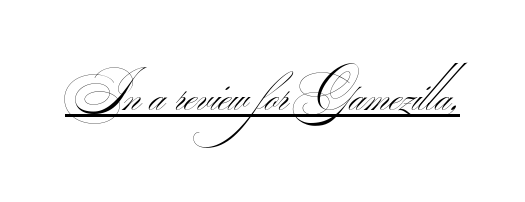
{"serif": "no", "bold": "no", "weight": "thin", "width": "wide", "stroke_contrast": "medium", "monospaced": "no", "underline": "yes", "letter_spacing": "normal", "letter_spacing_em": 0.0, "glyph_px": 52}
